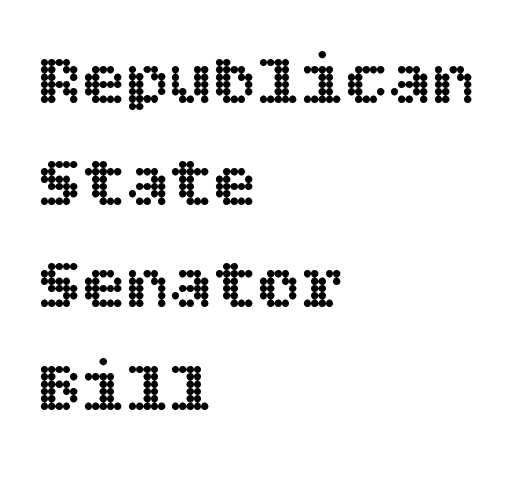
{"italic": "no", "width": "normal", "x_height": "large", "underline": "no", "align": "left", "line_spacing": "normal", "line_spacing_ratio": 1.4, "letter_spacing": "normal", "letter_spacing_em": 0.0, "glyph_px": 73}
